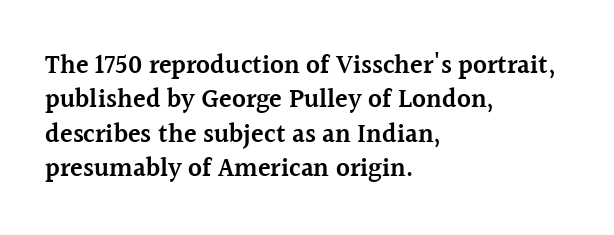
Where is the straight margin? On the left. Short note: letters normally spaced. Lines of text with bare space underneath. On the weight axis this lands at semibold, roughly 600. The passage shown stacks its lines at a standard gap.
